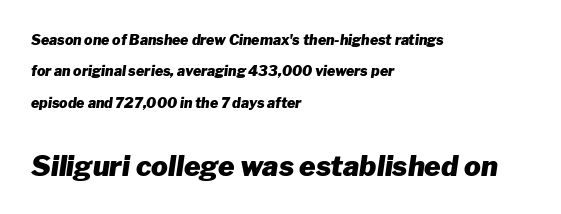
The image shows 28 px heavy type, italic (leaning right); set left-aligned, loose line spacing (2.25x), normal letter spacing, not underlined; the second (bottom) block is 2.0x larger; low stroke contrast and a medium x-height.
